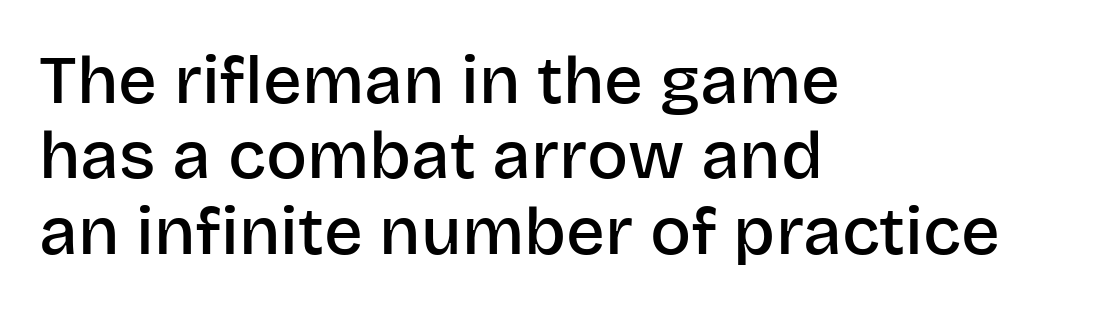
{"serif": "no", "italic": "no", "bold": "semi", "weight": "semibold", "width": "normal", "stroke_contrast": "low", "x_height": "large", "monospaced": "no", "underline": "no", "align": "left", "line_spacing": "tight", "line_spacing_ratio": 1.11, "letter_spacing": "normal", "letter_spacing_em": 0.0, "glyph_px": 68}
